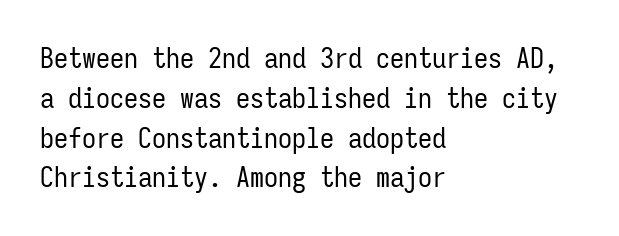
{"serif": "no", "italic": "no", "bold": "no", "weight": "regular", "width": "condensed", "stroke_contrast": "low", "x_height": "medium", "monospaced": "yes", "underline": "no", "align": "left", "line_spacing": "normal", "line_spacing_ratio": 1.42, "letter_spacing": "normal", "letter_spacing_em": 0.0, "glyph_px": 28}
